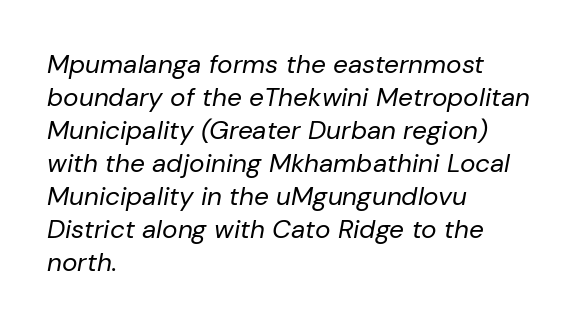
The image shows 26 px text type, italic (leaning right); set left-aligned, normal line spacing (1.27x), normal letter spacing, not underlined.
